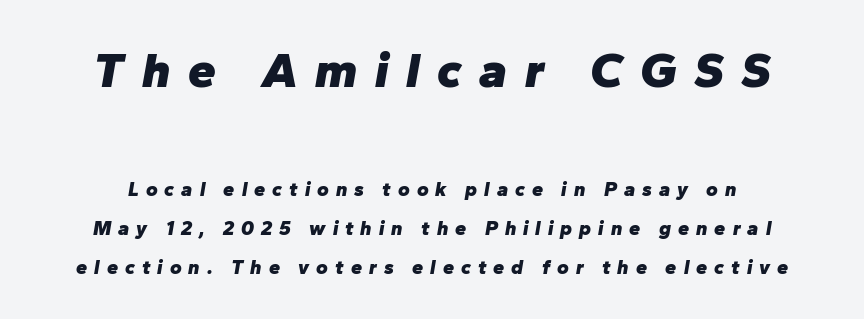
The image shows 50 px heavy type, italic (leaning right); set loose line spacing (1.96x), unusually wide letter spacing (+0.35 em), not underlined; the first (top) block is 2.5x larger; low stroke contrast and a medium x-height.
